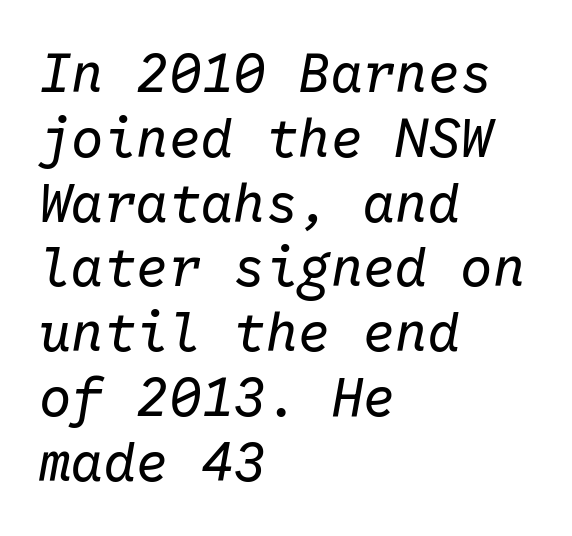
{"italic": "yes", "lean": "right", "slant_degrees": 10, "bold": "no", "weight": "regular", "width": "normal", "stroke_contrast": "low", "x_height": "medium", "monospaced": "yes", "underline": "no", "align": "left", "line_spacing_ratio": 1.2, "letter_spacing": "normal", "letter_spacing_em": 0.0, "glyph_px": 54}
